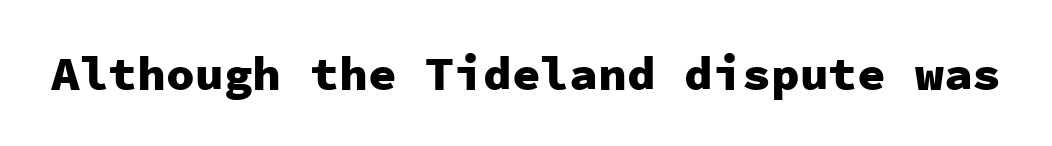
The image shows 48 px heavy sans-serif type, upright, monospaced; set normal letter spacing, not underlined; low stroke contrast and a medium x-height.
